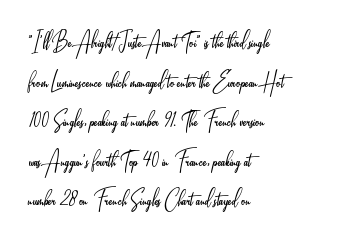
Q: Is the text bold? A: No.
Q: Is the text italic (slanted)? A: Yes.
Q: Is the text underlined? A: No.
Q: How is the paragraph aligned? A: Left-aligned.
Q: Is the spacing between letters normal or unusually wide? A: Normal.
Q: Is the spacing between lines tight, normal or loose? A: Normal.
